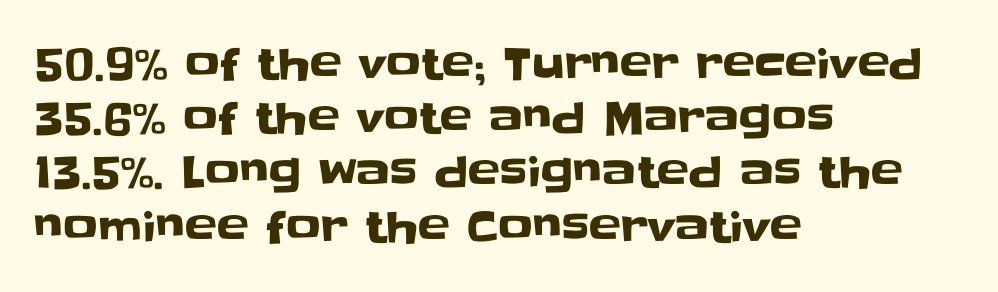
Q: Is the text italic (slanted)? A: No, it is upright.
Q: Is the typeface a serif or a sans-serif typeface? A: Sans-serif.
Q: Is the text underlined? A: No.
Q: How is the paragraph aligned? A: Left-aligned.
Q: Is the spacing between letters normal or unusually wide? A: Normal.
Q: Is the spacing between lines tight, normal or loose? A: Normal.
Q: Width (condensed, normal, or wide)? A: Normal.
Q: Stroke contrast? A: Low.
Q: x-height? A: Large.
Q: Monospaced? A: No.
